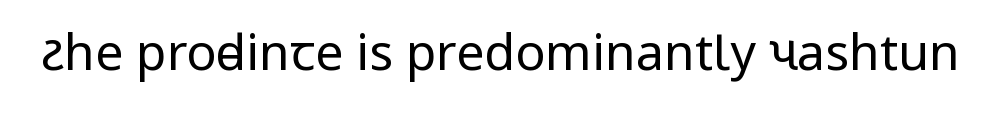
Q: Is the text bold? A: No.
Q: Is the text italic (slanted)? A: No, it is upright.
Q: Is the typeface a serif or a sans-serif typeface? A: Sans-serif.
Q: Is the text underlined? A: No.
Q: Is the spacing between letters normal or unusually wide? A: Normal.
Q: Width (condensed, normal, or wide)? A: Condensed.
Q: Stroke contrast? A: Low.
Q: x-height? A: Large.
Q: Monospaced? A: No.
